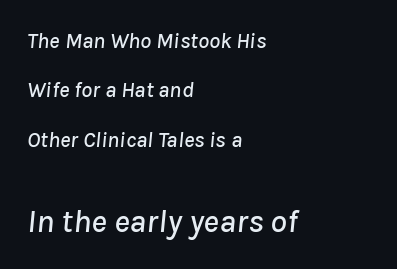
{"italic": "yes", "lean": "right", "slant_degrees": 8, "width": "normal", "stroke_contrast": "low", "x_height": "medium", "monospaced": "no", "underline": "no", "align": "left", "line_spacing": "loose", "line_spacing_ratio": 2.24, "letter_spacing": "normal", "letter_spacing_em": 0.0, "larger_block": "second", "size_ratio": 1.5, "glyph_px": 33}
